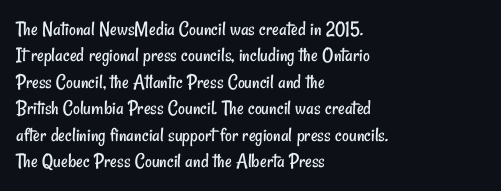
There is no visible air inserted between adjacent glyphs. A quiet, ordinary-to-light weight characterises the typeface. Bare-footed words on every line. The setting favours the left margin, as ordinary paragraphs usually do.
